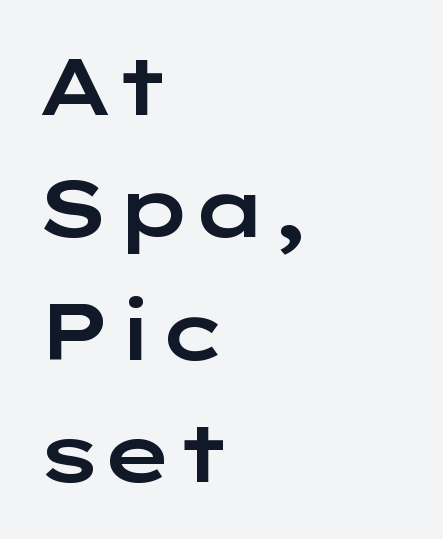
The string is rendered with underlining switched off. This sample uses a sans-serif face. Left-aligned paragraph, ragged on the right. Proportional: the letters do not fall into vertical columns. When letters stand straight like this, we call the style roman or upright. How are the letters spaced? Ordinarily, with no added tracking.
